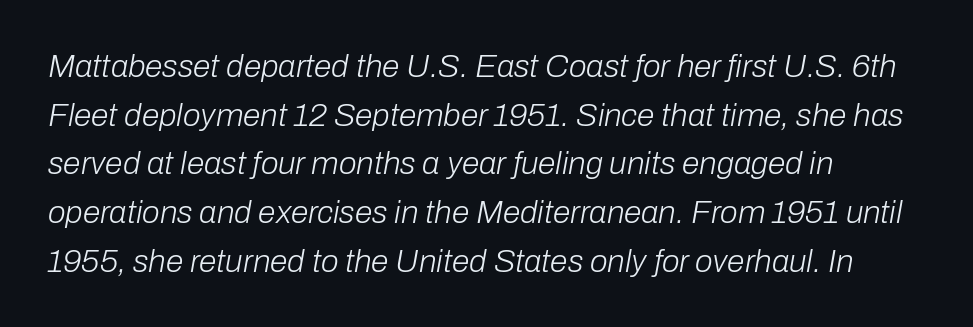
A normal amount of white space separates one row of letters from the next. Letters have the restrained weight of plain body copy at most. This rendering features lettering with no underline. Glyph-to-glyph distance matches everyday printed text. Each letter keeps its own natural width here, so spacing adapts to shape.
